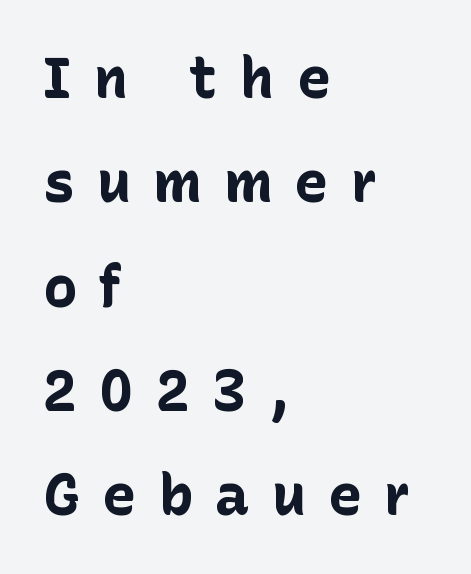
{"serif": "no", "italic": "no", "bold": "yes", "weight": "bold", "width": "normal", "stroke_contrast": "low", "x_height": "medium", "monospaced": "no", "underline": "no", "align": "left", "line_spacing_ratio": 1.83, "letter_spacing": "wide", "letter_spacing_em": 0.39, "glyph_px": 57}
